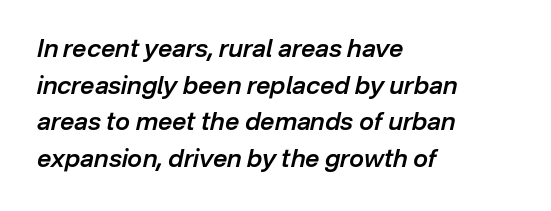
{"italic": "yes", "lean": "right", "slant_degrees": 12, "bold": "semi", "underline": "no", "align": "left", "line_spacing": "normal", "line_spacing_ratio": 1.47, "letter_spacing": "normal", "letter_spacing_em": 0.0, "glyph_px": 25}
